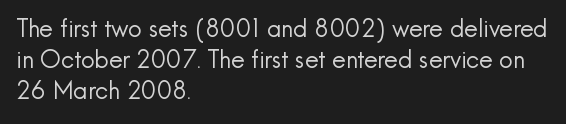
{"italic": "no", "bold": "no", "underline": "no", "align": "left", "line_spacing": "normal", "line_spacing_ratio": 1.29, "letter_spacing": "normal", "letter_spacing_em": 0.0, "glyph_px": 24}
